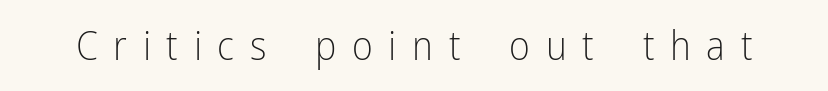
Q: Is the text bold? A: No.
Q: Is the text italic (slanted)? A: No, it is upright.
Q: Is the typeface a serif or a sans-serif typeface? A: Sans-serif.
Q: Is the text underlined? A: No.
Q: Is the spacing between letters normal or unusually wide? A: Unusually wide.
Q: Width (condensed, normal, or wide)? A: Condensed.
Q: Stroke contrast? A: Low.
Q: x-height? A: Medium.
Q: Monospaced? A: No.
